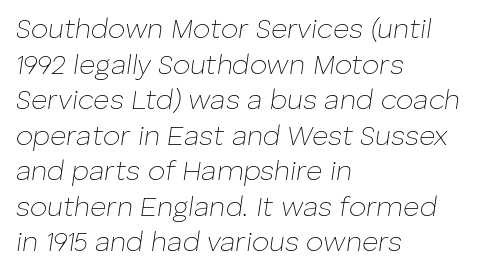
The vertical gap from one line to the next is medium. The characters are drawn with everyday or finer stroke widths. These lines stack with their left ends in a neat column. Glance below the letters and you will spot only blank space. Characters follow at the spacing the type designer built in.
